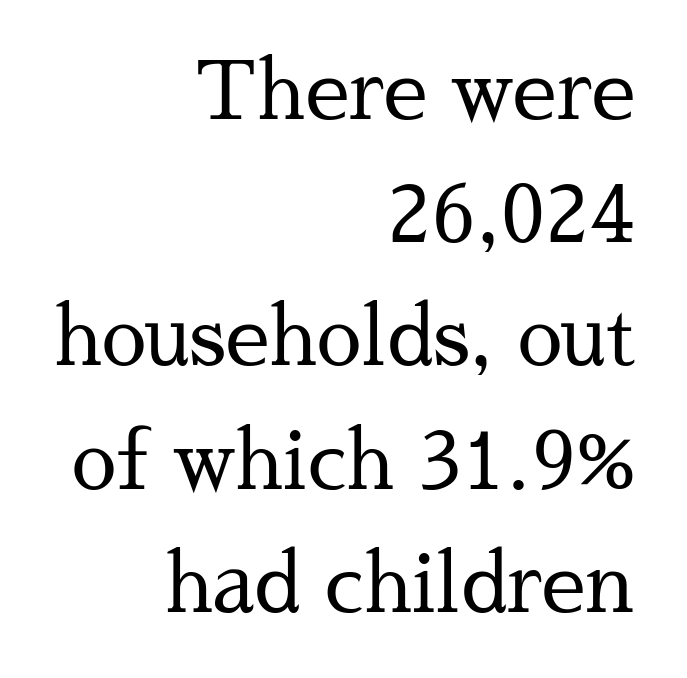
{"serif": "yes", "italic": "no", "bold": "no", "weight": "regular", "width": "normal", "stroke_contrast": "medium", "x_height": "medium", "monospaced": "no", "underline": "no", "align": "right", "line_spacing": "normal", "line_spacing_ratio": 1.54, "letter_spacing": "normal", "letter_spacing_em": 0.0, "glyph_px": 80}
